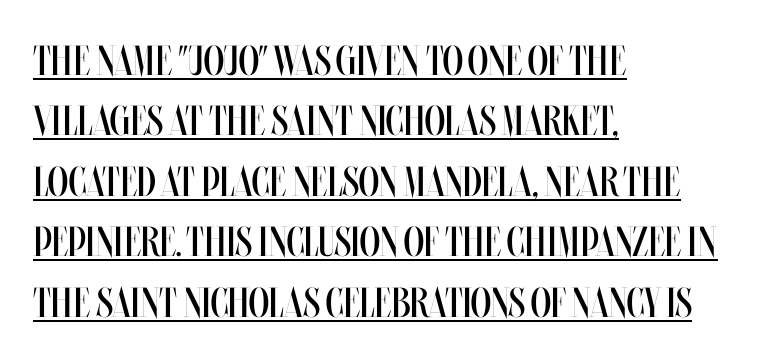
The image shows 42 px regular-weight, condensed type, upright; set left-aligned, normal line spacing (1.44x), normal letter spacing, underlined; medium stroke contrast and a large x-height.
